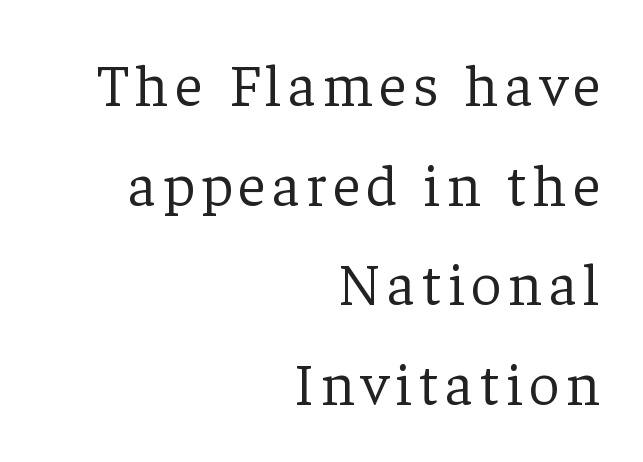
{"serif": "yes", "italic": "no", "bold": "no", "weight": "light", "width": "normal", "stroke_contrast": "low", "x_height": "medium", "monospaced": "no", "underline": "no", "align": "right", "line_spacing": "normal", "line_spacing_ratio": 1.66, "glyph_px": 60}
